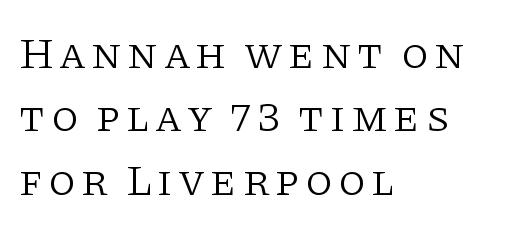
{"serif": "yes", "italic": "no", "bold": "no", "weight": "light", "width": "normal", "stroke_contrast": "low", "x_height": "large", "monospaced": "no", "underline": "no", "align": "left", "line_spacing": "normal", "line_spacing_ratio": 1.44, "glyph_px": 44}
